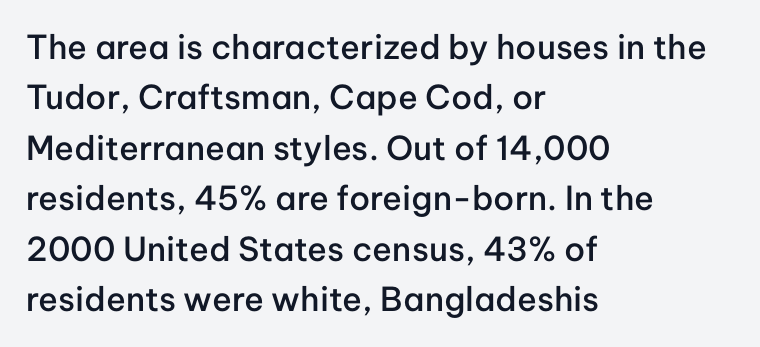
The image shows 33 px semibold sans-serif type, upright; set left-aligned, normal line spacing (1.53x), normal letter spacing, not underlined; low stroke contrast and a medium x-height.
